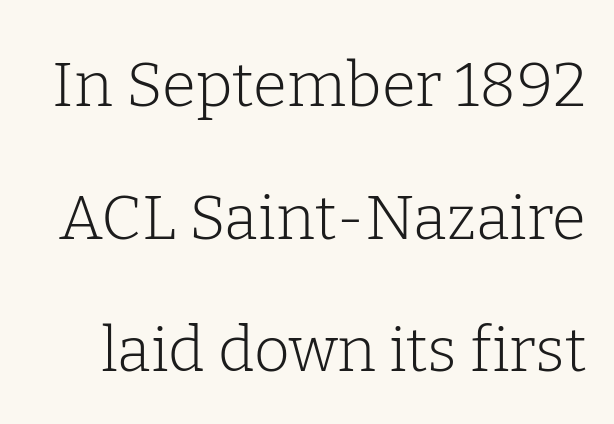
{"serif": "yes", "italic": "no", "bold": "no", "weight": "light", "width": "normal", "stroke_contrast": "low", "x_height": "medium", "monospaced": "no", "underline": "no", "line_spacing": "loose", "line_spacing_ratio": 2.14, "letter_spacing": "normal", "letter_spacing_em": 0.0, "glyph_px": 62}
